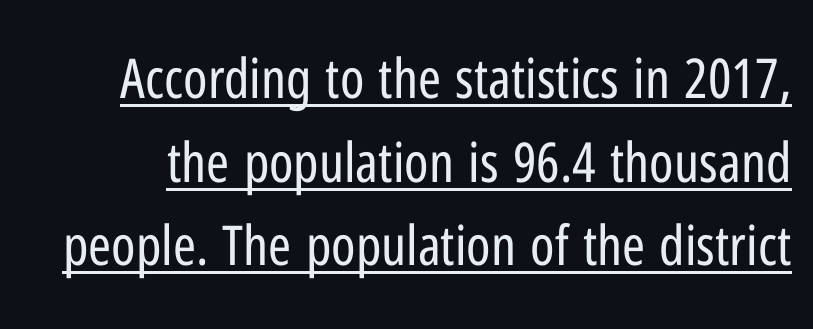
Q: Is the text bold? A: No.
Q: Is the text italic (slanted)? A: No, it is upright.
Q: Is the typeface a serif or a sans-serif typeface? A: Sans-serif.
Q: Is the text underlined? A: Yes.
Q: Is the spacing between letters normal or unusually wide? A: Normal.
Q: Is the spacing between lines tight, normal or loose? A: Normal.
Q: Width (condensed, normal, or wide)? A: Condensed.
Q: Stroke contrast? A: Low.
Q: x-height? A: Medium.
Q: Monospaced? A: No.
